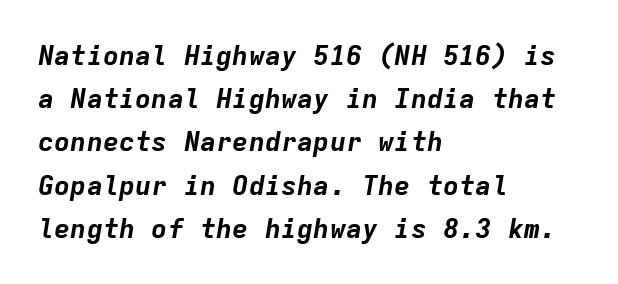
The image shows 27 px bold type, italic (leaning right); set left-aligned, normal line spacing (1.6x), normal letter spacing, not underlined.
